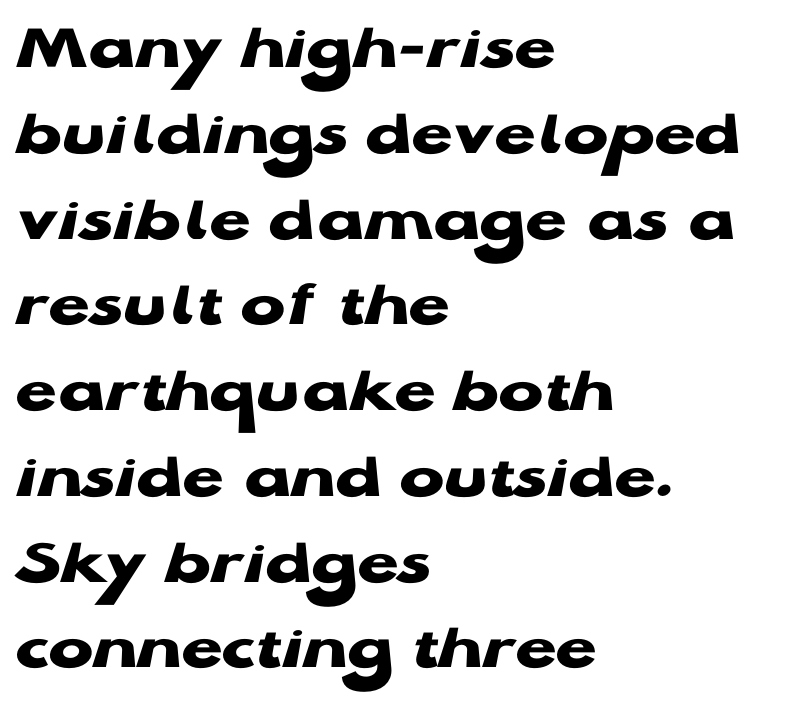
The image shows 67 px heavy, wide sans-serif type, upright; set left-aligned, normal line spacing (1.28x), normal letter spacing, not underlined; low stroke contrast and a medium x-height.
